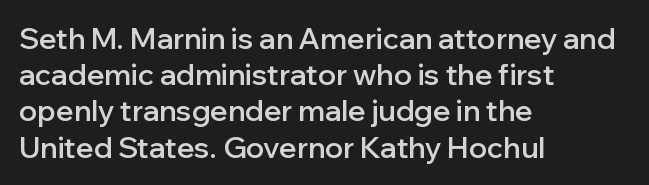
Is there much room between lines? A standard amount, neither cramped nor airy. Spacing verdict: proportional, widths tailored to each character. Type style note: lacks serifs. Letter spacing: default. The letters stand upright; this is a roman face. Typographic density is moderately raised because the face is semibold.
